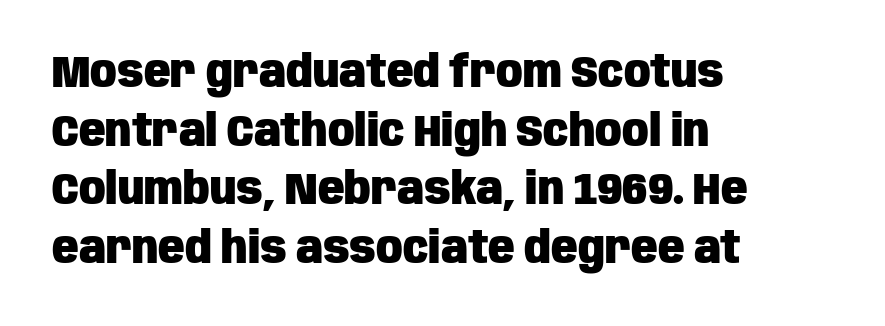
Q: Is the text bold? A: Yes.
Q: Is the text italic (slanted)? A: No, it is upright.
Q: Is the typeface a serif or a sans-serif typeface? A: Sans-serif.
Q: Is the text underlined? A: No.
Q: How is the paragraph aligned? A: Left-aligned.
Q: Is the spacing between letters normal or unusually wide? A: Normal.
Q: Is the spacing between lines tight, normal or loose? A: Normal.
Q: Width (condensed, normal, or wide)? A: Condensed.
Q: Stroke contrast? A: Low.
Q: x-height? A: Large.
Q: Monospaced? A: No.
